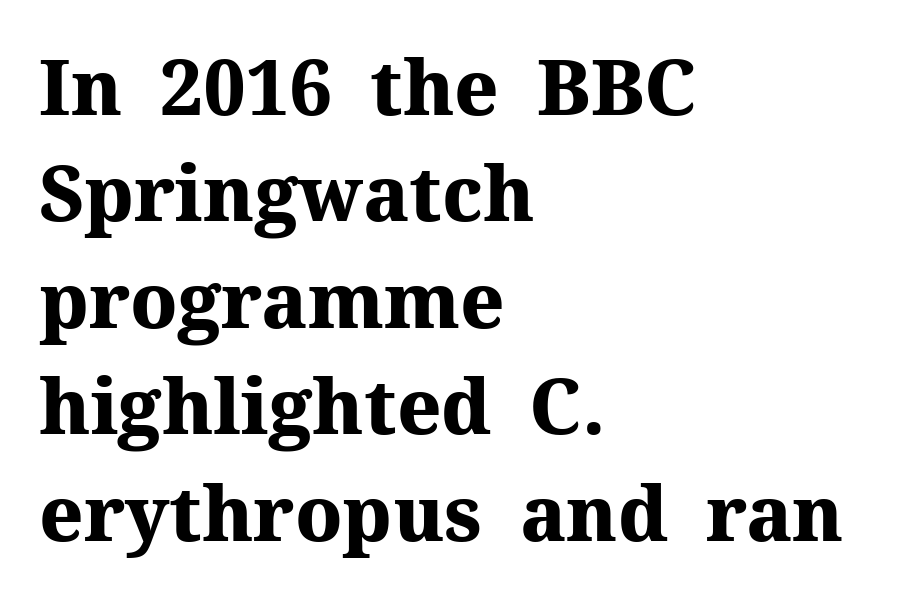
Q: Is the text bold? A: Yes.
Q: Is the text italic (slanted)? A: No, it is upright.
Q: Is the typeface a serif or a sans-serif typeface? A: Serif.
Q: Is the text underlined? A: No.
Q: How is the paragraph aligned? A: Left-aligned.
Q: Is the spacing between letters normal or unusually wide? A: Normal.
Q: Is the spacing between lines tight, normal or loose? A: Normal.
Q: Width (condensed, normal, or wide)? A: Normal.
Q: Stroke contrast? A: Medium.
Q: x-height? A: Medium.
Q: Monospaced? A: No.
